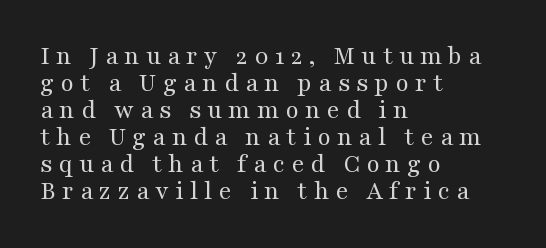
{"italic": "no", "bold": "no", "underline": "no", "align": "left", "line_spacing": "tight", "line_spacing_ratio": 1.0, "letter_spacing": "wide", "letter_spacing_em": 0.23, "glyph_px": 27}
